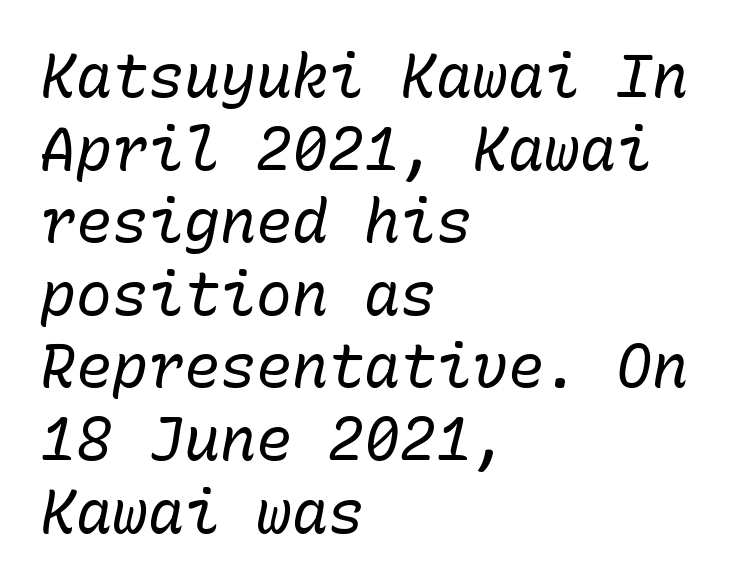
Q: Is the text bold? A: No.
Q: Is the text italic (slanted)? A: Yes, it leans right by about 10 degrees.
Q: Is the text underlined? A: No.
Q: How is the paragraph aligned? A: Left-aligned.
Q: Is the spacing between letters normal or unusually wide? A: Normal.
Q: Width (condensed, normal, or wide)? A: Normal.
Q: Stroke contrast? A: Low.
Q: x-height? A: Medium.
Q: Monospaced? A: Yes.
